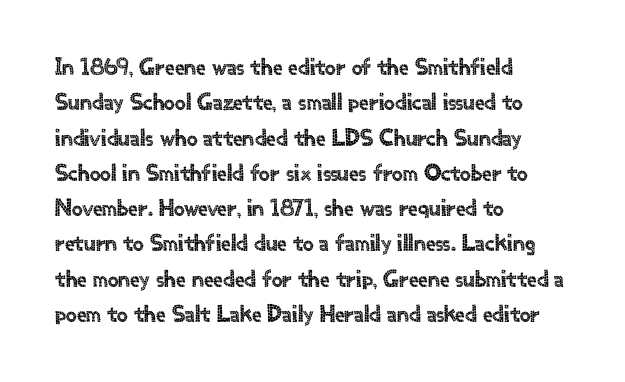
The image shows 24 px text type, upright; set left-aligned, normal line spacing (1.47x), normal letter spacing, not underlined.
